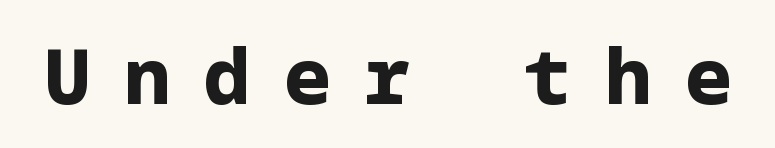
{"serif": "no", "italic": "no", "bold": "yes", "weight": "bold", "width": "normal", "stroke_contrast": "low", "x_height": "medium", "underline": "no", "letter_spacing": "wide", "letter_spacing_em": 0.44, "glyph_px": 77}
